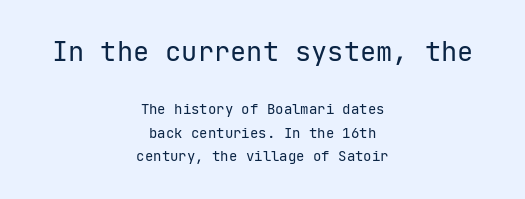
Honestly, there is no underline to notice here at all. A typesetter would call this leading conventional body-copy spacing. No extra tracking has been applied to these lines. On a weight scale, this lands at 450 or below. Which chunk is bigger? The first one — the top block dwarfs the bottom.
